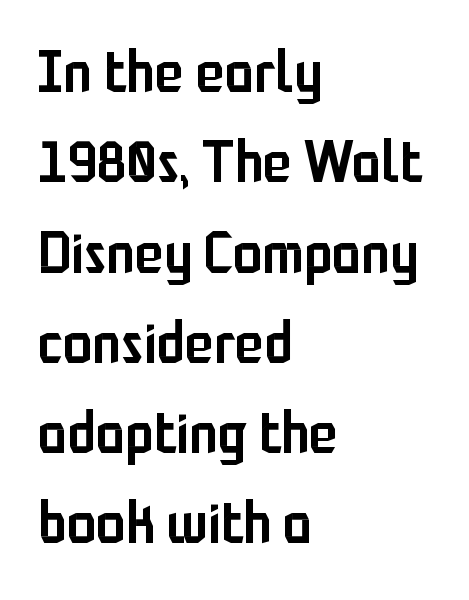
The image shows 59 px semibold, condensed sans-serif type, upright; set left-aligned, normal line spacing (1.53x), normal letter spacing, not underlined; low stroke contrast and a medium x-height.
